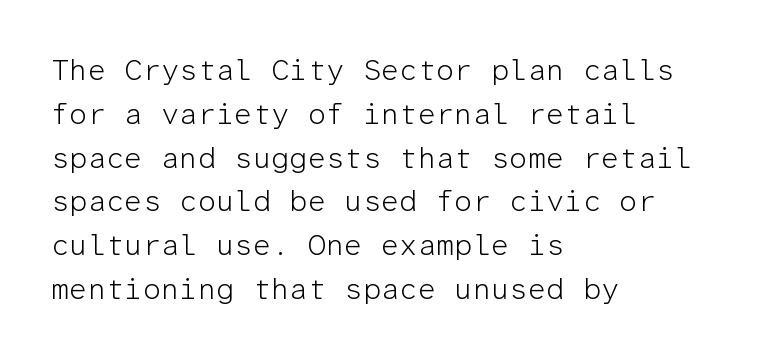
Q: Is the text bold? A: No.
Q: Is the text italic (slanted)? A: No, it is upright.
Q: Is the typeface a serif or a sans-serif typeface? A: Sans-serif.
Q: Is the text underlined? A: No.
Q: How is the paragraph aligned? A: Left-aligned.
Q: Is the spacing between letters normal or unusually wide? A: Normal.
Q: Is the spacing between lines tight, normal or loose? A: Normal.
Q: Width (condensed, normal, or wide)? A: Normal.
Q: Stroke contrast? A: Low.
Q: x-height? A: Medium.
Q: Monospaced? A: Yes.
